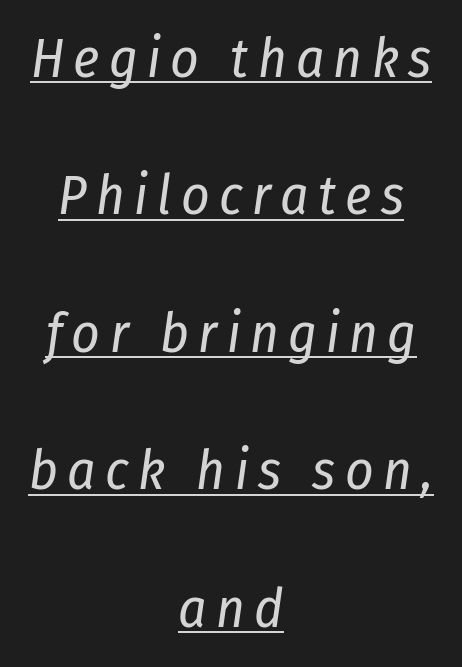
Q: Is the text bold? A: No.
Q: Is the text italic (slanted)? A: Yes, it leans right by about 8 degrees.
Q: Is the text underlined? A: Yes.
Q: How is the paragraph aligned? A: Centered.
Q: Is the spacing between lines tight, normal or loose? A: Loose.
Q: Width (condensed, normal, or wide)? A: Condensed.
Q: Stroke contrast? A: Low.
Q: x-height? A: Medium.
Q: Monospaced? A: No.
